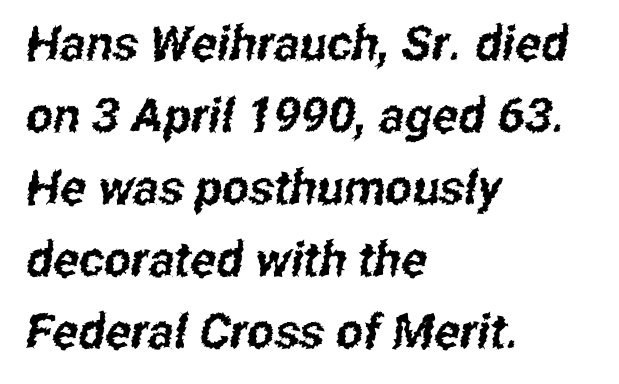
{"serif": "no", "width": "condensed", "stroke_contrast": "low", "x_height": "medium", "monospaced": "no", "underline": "no", "align": "left", "line_spacing": "normal", "line_spacing_ratio": 1.5, "letter_spacing": "normal", "letter_spacing_em": 0.0, "glyph_px": 48}
